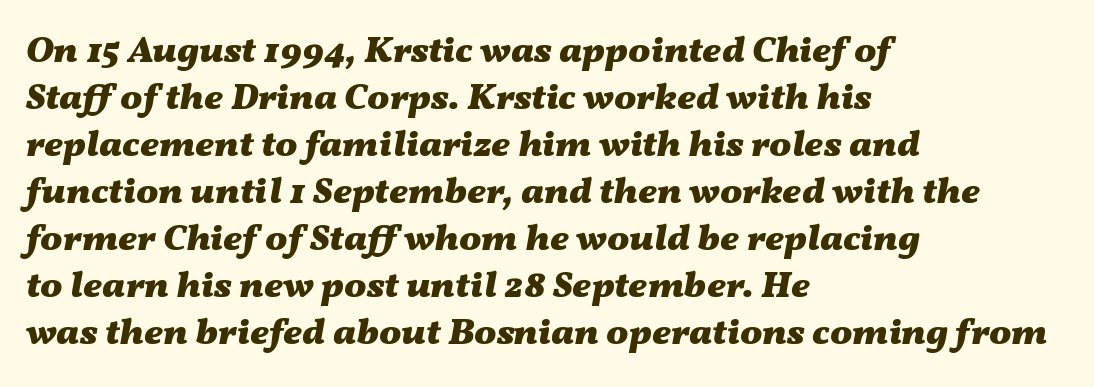
{"italic": "yes", "lean": "right", "slant_degrees": 11, "bold": "yes", "weight": "heavy", "width": "wide", "stroke_contrast": "medium", "x_height": "medium", "monospaced": "no", "underline": "no", "align": "left", "line_spacing": "normal", "line_spacing_ratio": 1.27, "letter_spacing": "normal", "letter_spacing_em": 0.0, "glyph_px": 37}
